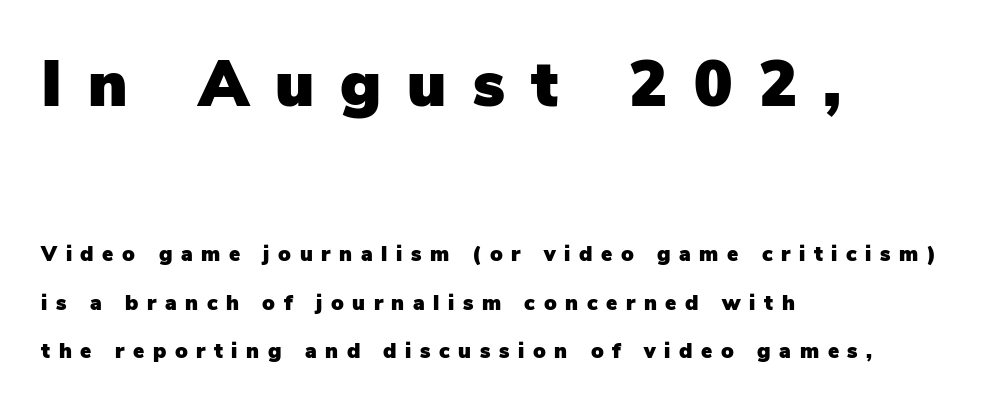
The image shows 64 px sans-serif type, upright; set left-aligned, loose line spacing (2.3x), unusually wide letter spacing (+0.41 em), not underlined; the first (top) block is 3.05x larger; low stroke contrast and a medium x-height.
